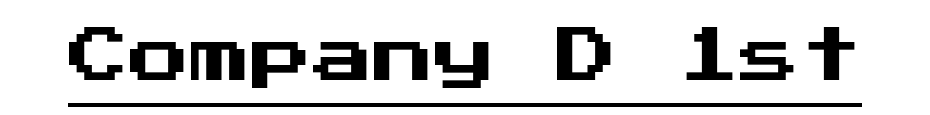
{"serif": "no", "italic": "no", "width": "normal", "stroke_contrast": "medium", "x_height": "medium", "underline": "yes", "letter_spacing": "normal", "letter_spacing_em": 0.0, "glyph_px": 61}
